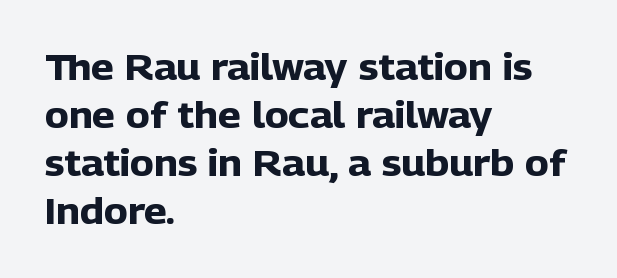
Q: Is the text bold? A: Yes.
Q: Is the text italic (slanted)? A: No, it is upright.
Q: Is the typeface a serif or a sans-serif typeface? A: Sans-serif.
Q: Is the text underlined? A: No.
Q: How is the paragraph aligned? A: Left-aligned.
Q: Is the spacing between letters normal or unusually wide? A: Normal.
Q: Is the spacing between lines tight, normal or loose? A: Normal.
Q: Width (condensed, normal, or wide)? A: Normal.
Q: Stroke contrast? A: Low.
Q: x-height? A: Medium.
Q: Monospaced? A: No.
